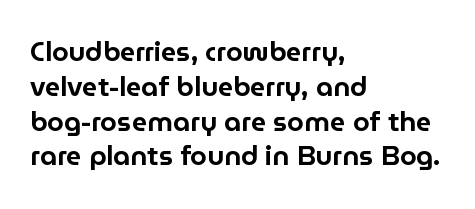
Q: Is the text italic (slanted)? A: No, it is upright.
Q: Is the text underlined? A: No.
Q: How is the paragraph aligned? A: Left-aligned.
Q: Is the spacing between letters normal or unusually wide? A: Normal.
Q: Is the spacing between lines tight, normal or loose? A: Normal.
